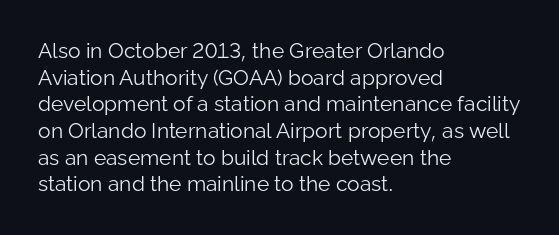
{"italic": "no", "bold": "no", "underline": "no", "align": "left", "line_spacing": "normal", "line_spacing_ratio": 1.27, "letter_spacing": "normal", "letter_spacing_em": 0.0, "glyph_px": 21}
